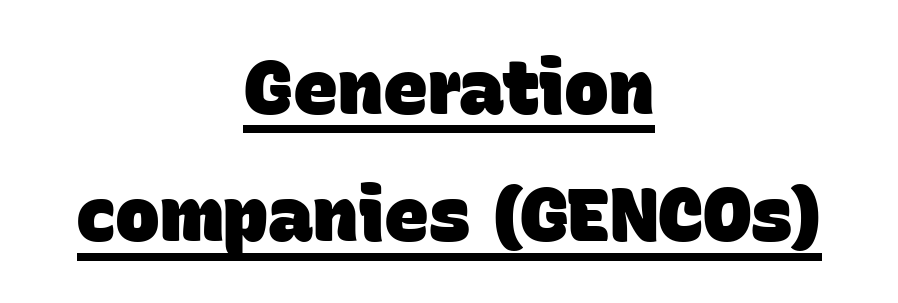
The image shows 75 px heavy sans-serif type; set centered, normal line spacing (1.7x), normal letter spacing, underlined; low stroke contrast and a large x-height.
